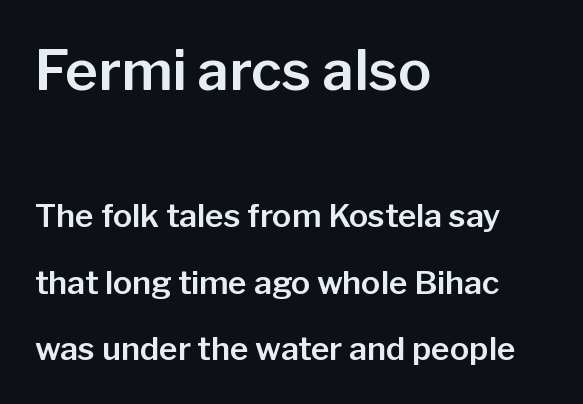
Q: Is the text italic (slanted)? A: No, it is upright.
Q: Is the typeface a serif or a sans-serif typeface? A: Sans-serif.
Q: Is the text underlined? A: No.
Q: How is the paragraph aligned? A: Left-aligned.
Q: Is the spacing between letters normal or unusually wide? A: Normal.
Q: Is the spacing between lines tight, normal or loose? A: Loose.
Q: Which block of text is set in a larger size, the first (top) or the second (bottom)? A: The first (top) one.
Q: Width (condensed, normal, or wide)? A: Normal.
Q: Stroke contrast? A: Low.
Q: x-height? A: Medium.
Q: Monospaced? A: No.
